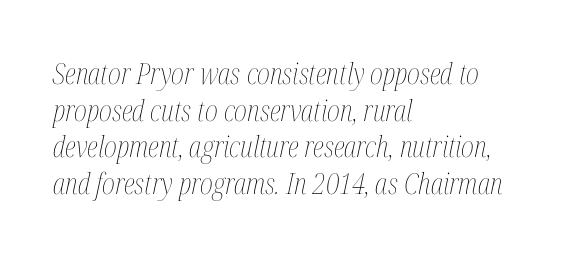
Rule under the text: the space is simply empty. Inter-character spacing is left at the font's built-in metrics. Stems and bowls with no extra thickness — not bold. These lines are rendered in a variable-pitch font. Looking at the ascenders, they clearly lean. Line beginnings align vertically; line endings do not.
